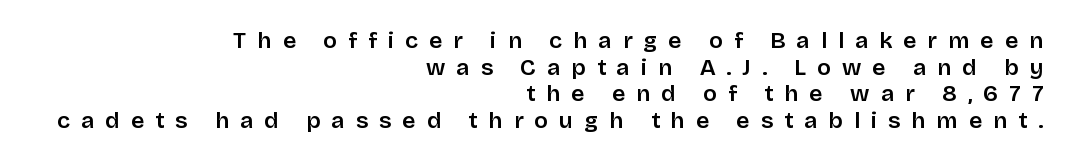
Q: Is the text italic (slanted)? A: No, it is upright.
Q: Is the text underlined? A: No.
Q: How is the paragraph aligned? A: Right-aligned.
Q: Is the spacing between letters normal or unusually wide? A: Unusually wide.
